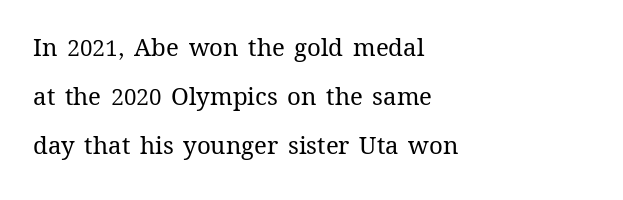
The image shows 24 px text type, upright; set left-aligned, loose line spacing (2.05x), normal letter spacing, not underlined.
